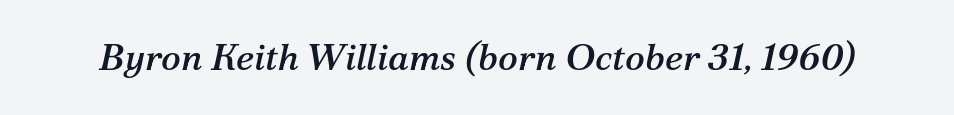
Q: Is the text italic (slanted)? A: Yes, it leans right by about 12 degrees.
Q: Is the typeface a serif or a sans-serif typeface? A: Serif.
Q: Is the text underlined? A: No.
Q: Is the spacing between letters normal or unusually wide? A: Normal.
Q: Width (condensed, normal, or wide)? A: Normal.
Q: Stroke contrast? A: Medium.
Q: x-height? A: Medium.
Q: Monospaced? A: No.
